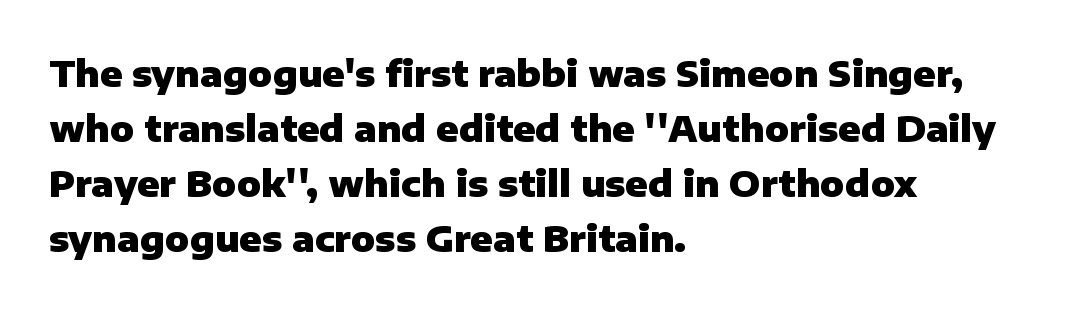
{"serif": "no", "italic": "no", "bold": "yes", "weight": "heavy", "width": "normal", "stroke_contrast": "low", "x_height": "medium", "monospaced": "no", "underline": "no", "align": "left", "line_spacing": "normal", "line_spacing_ratio": 1.53, "letter_spacing": "normal", "letter_spacing_em": 0.0, "glyph_px": 36}
